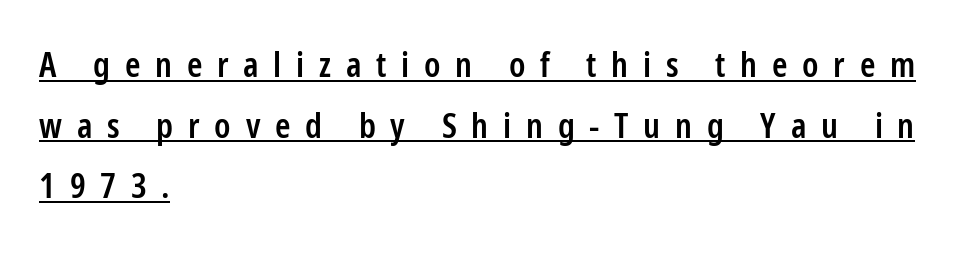
The image shows 35 px semibold, condensed sans-serif type, upright; set left-aligned, line spacing 1.73x, unusually wide letter spacing (+0.42 em), underlined; low stroke contrast and a medium x-height.
